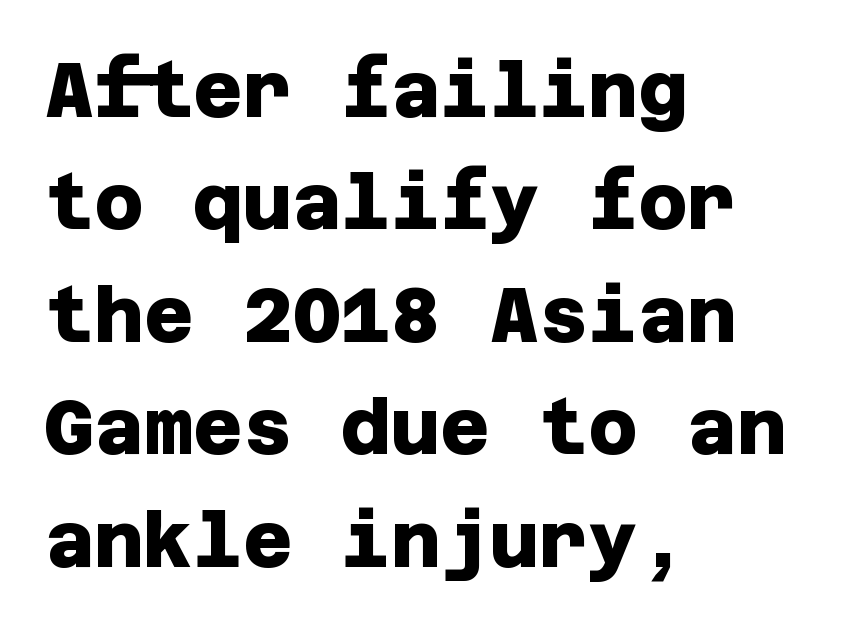
Q: Is the text bold? A: Yes.
Q: Is the typeface a serif or a sans-serif typeface? A: Sans-serif.
Q: Is the text underlined? A: No.
Q: How is the paragraph aligned? A: Left-aligned.
Q: Is the spacing between letters normal or unusually wide? A: Normal.
Q: Is the spacing between lines tight, normal or loose? A: Normal.
Q: Width (condensed, normal, or wide)? A: Normal.
Q: Stroke contrast? A: Low.
Q: x-height? A: Large.
